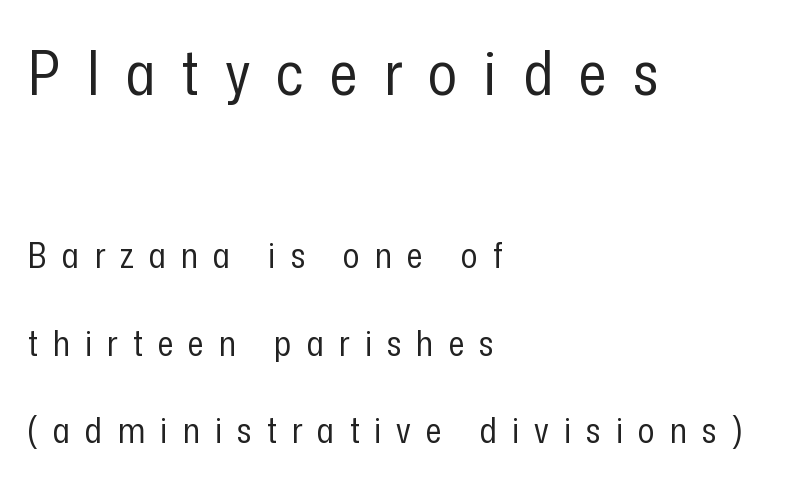
The image shows 61 px regular-weight, condensed sans-serif type, upright; set left-aligned, loose line spacing (2.5x), unusually wide letter spacing (+0.43 em), not underlined; the first (top) block is 1.74x larger; low stroke contrast and a medium x-height.
